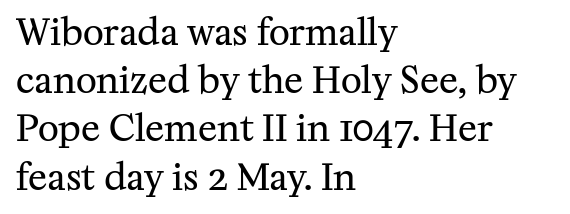
These lines are rendered in a variable-pitch font. Here the glyphs are tracked normally, forming tight word shapes. This is roman type, the default non-slanted kind. This sample uses a serif face.
